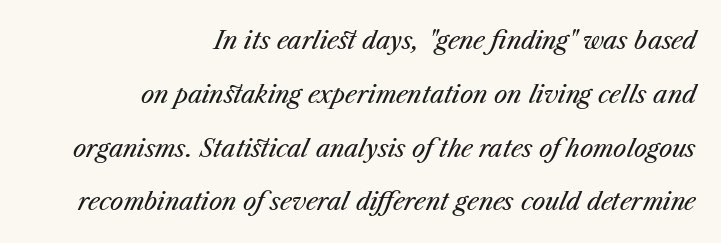
The image shows 24 px text type, italic (leaning right); set right-aligned, loose line spacing (2.24x), normal letter spacing, not underlined.
